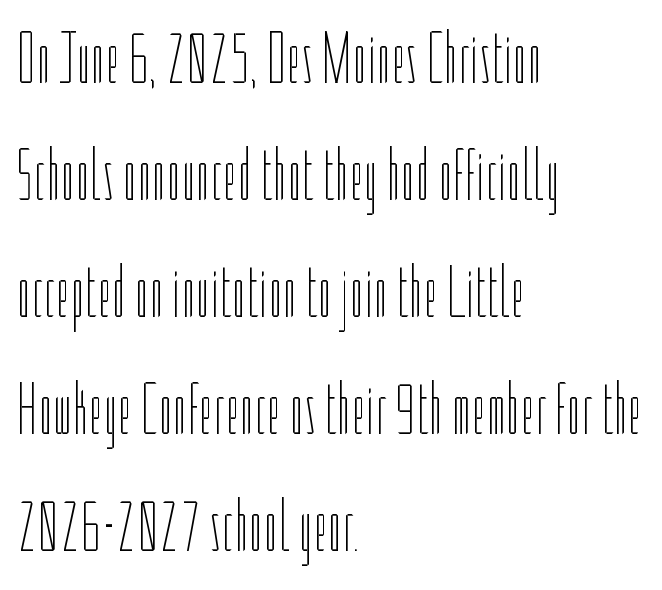
Compared with typical body copy, the letter spacing here is the same. Posture: upright roman. These lines sit exactly where default settings would place them. The weight tops out at a normal text grade. Proportional: the letters do not fall into vertical columns. Leftover space on each line is placed entirely after the last word.
